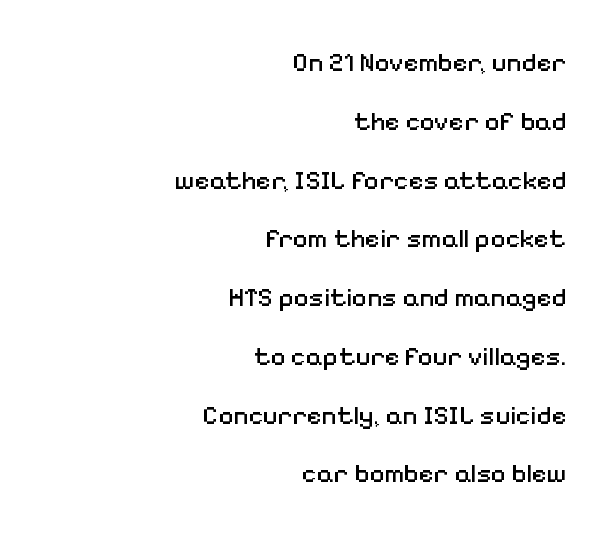
{"italic": "no", "bold": "no", "underline": "no", "align": "right", "line_spacing": "loose", "line_spacing_ratio": 2.26, "letter_spacing": "normal", "letter_spacing_em": 0.0, "glyph_px": 26}
